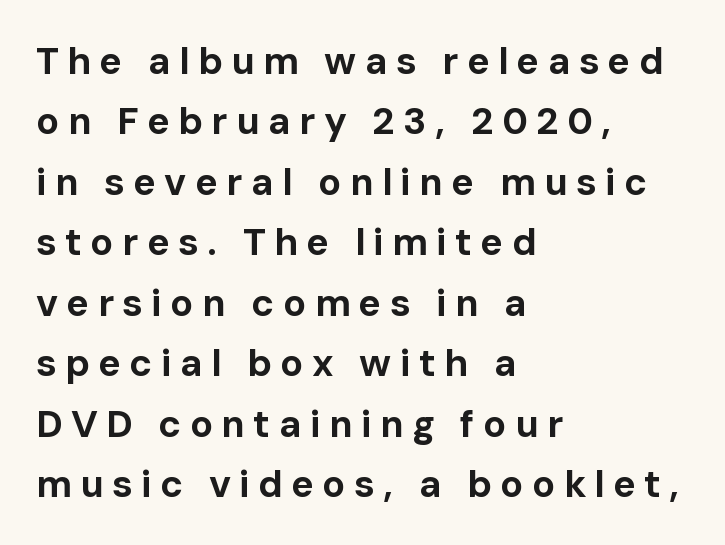
Q: Is the text bold? A: Yes.
Q: Is the text italic (slanted)? A: No, it is upright.
Q: Is the typeface a serif or a sans-serif typeface? A: Sans-serif.
Q: Is the text underlined? A: No.
Q: How is the paragraph aligned? A: Left-aligned.
Q: Is the spacing between letters normal or unusually wide? A: Unusually wide.
Q: Is the spacing between lines tight, normal or loose? A: Normal.
Q: Width (condensed, normal, or wide)? A: Normal.
Q: Stroke contrast? A: Low.
Q: x-height? A: Medium.
Q: Monospaced? A: No.
